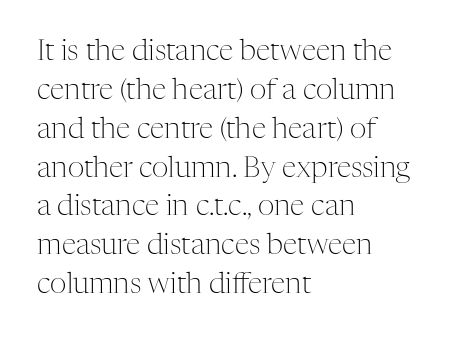
Q: Is the text bold? A: No.
Q: Is the text italic (slanted)? A: No, it is upright.
Q: Is the typeface a serif or a sans-serif typeface? A: Serif.
Q: Is the text underlined? A: No.
Q: How is the paragraph aligned? A: Left-aligned.
Q: Is the spacing between letters normal or unusually wide? A: Normal.
Q: Is the spacing between lines tight, normal or loose? A: Normal.
Q: Width (condensed, normal, or wide)? A: Normal.
Q: Stroke contrast? A: Medium.
Q: x-height? A: Medium.
Q: Monospaced? A: No.
